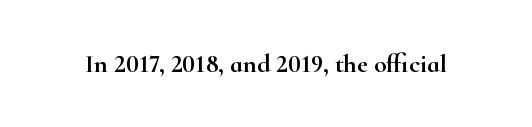
Q: Is the text italic (slanted)? A: No, it is upright.
Q: Is the text underlined? A: No.
Q: Is the spacing between letters normal or unusually wide? A: Normal.
